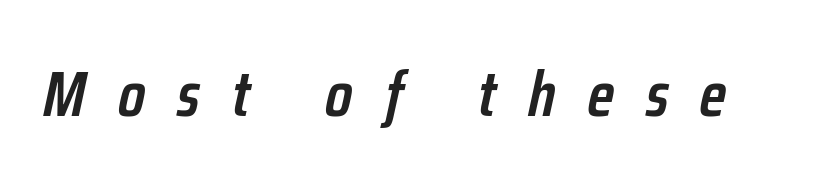
Q: Is the text bold? A: Semi-bold.
Q: Is the text italic (slanted)? A: Yes, it leans right by about 12 degrees.
Q: Is the text underlined? A: No.
Q: Is the spacing between letters normal or unusually wide? A: Unusually wide.
Q: Width (condensed, normal, or wide)? A: Condensed.
Q: Stroke contrast? A: Low.
Q: x-height? A: Medium.
Q: Monospaced? A: No.
